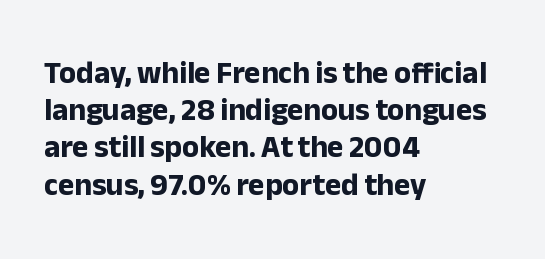
Q: Is the text bold? A: Yes.
Q: Is the text italic (slanted)? A: No, it is upright.
Q: Is the typeface a serif or a sans-serif typeface? A: Sans-serif.
Q: Is the text underlined? A: No.
Q: How is the paragraph aligned? A: Left-aligned.
Q: Is the spacing between letters normal or unusually wide? A: Normal.
Q: Width (condensed, normal, or wide)? A: Normal.
Q: Stroke contrast? A: Low.
Q: x-height? A: Medium.
Q: Monospaced? A: No.
